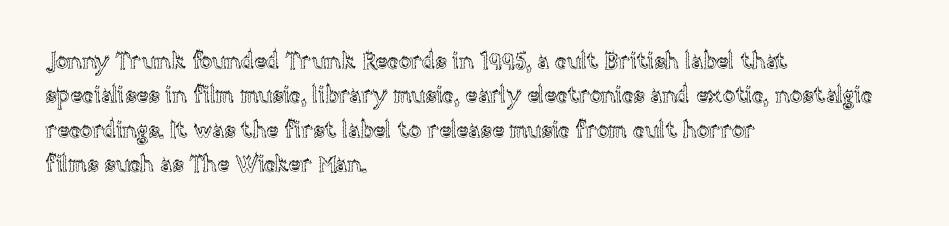
Q: Is the text italic (slanted)? A: No, it is upright.
Q: Is the text underlined? A: No.
Q: How is the paragraph aligned? A: Left-aligned.
Q: Is the spacing between letters normal or unusually wide? A: Normal.
Q: Is the spacing between lines tight, normal or loose? A: Normal.
